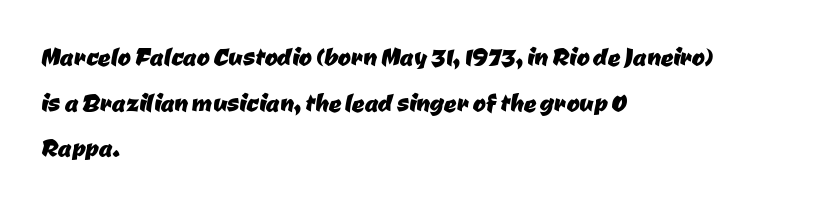
Vertically, the passage feels balanced, rows spaced as you'd expect. You could not count columns in this text — the font is proportionally spaced. Caption: multi-line text, flush left, ragged right. Note: no serifs on the glyphs. Only glyphs here, with clear space below each row.
